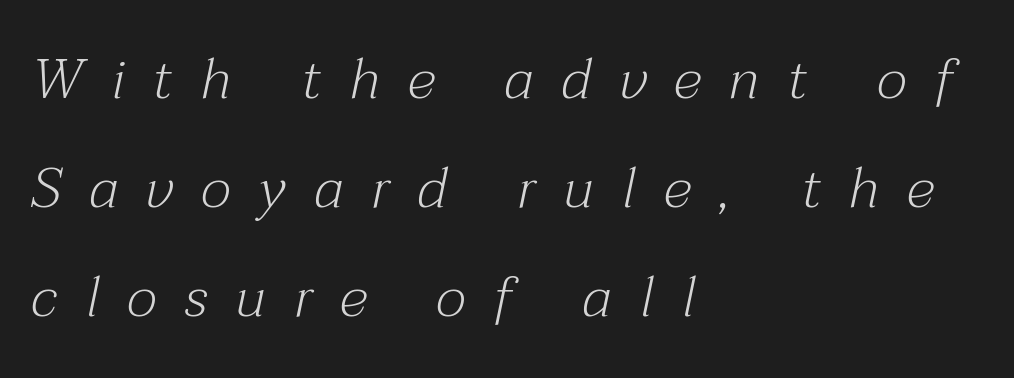
Quick note: interline space is abundant. Would a proofreader flag this as italicized? Yes. Small tapered or slab feet sit at the stroke ends, so this counts as serif. No chunkiness to these letters — they're not bold. Reading down the block, your eye returns to a fixed left position each line.
